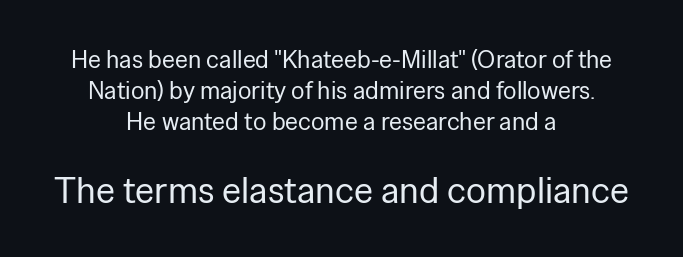
{"serif": "no", "italic": "no", "bold": "no", "weight": "regular", "width": "normal", "stroke_contrast": "low", "x_height": "medium", "monospaced": "no", "underline": "no", "align": "center", "line_spacing": "normal", "line_spacing_ratio": 1.25, "letter_spacing": "normal", "letter_spacing_em": 0.0, "larger_block": "second", "size_ratio": 1.48, "glyph_px": 37}
